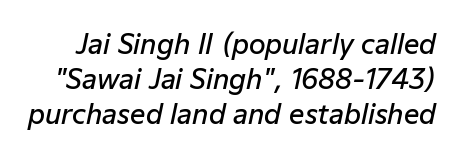
The image shows 27 px text type, italic (leaning right); set normal line spacing (1.29x), normal letter spacing, not underlined.
